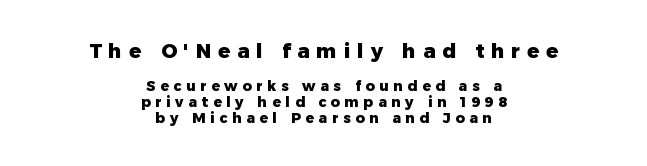
Q: Is the text bold? A: Yes.
Q: Is the text italic (slanted)? A: No, it is upright.
Q: Is the text underlined? A: No.
Q: How is the paragraph aligned? A: Centered.
Q: Is the spacing between letters normal or unusually wide? A: Unusually wide.
Q: Is the spacing between lines tight, normal or loose? A: Tight.
Q: Which block of text is set in a larger size, the first (top) or the second (bottom)? A: The first (top) one.
